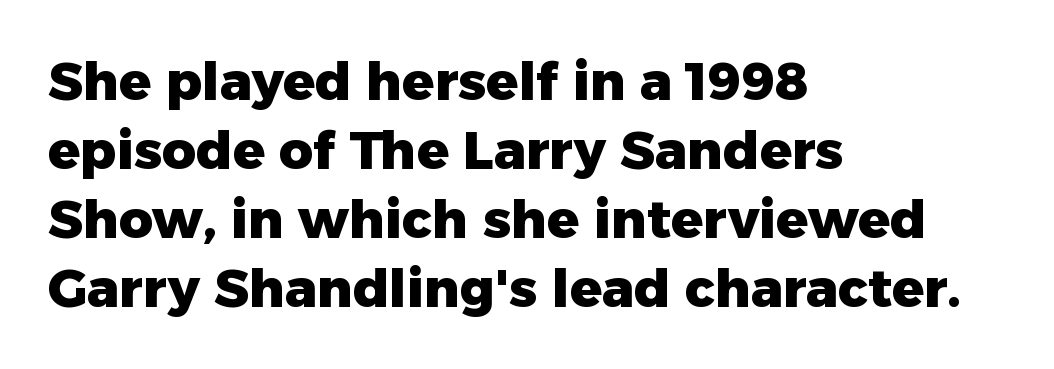
{"serif": "no", "italic": "no", "bold": "yes", "weight": "heavy", "width": "normal", "stroke_contrast": "low", "x_height": "medium", "monospaced": "no", "underline": "no", "align": "left", "line_spacing": "normal", "line_spacing_ratio": 1.3, "letter_spacing": "normal", "letter_spacing_em": 0.0, "glyph_px": 53}
